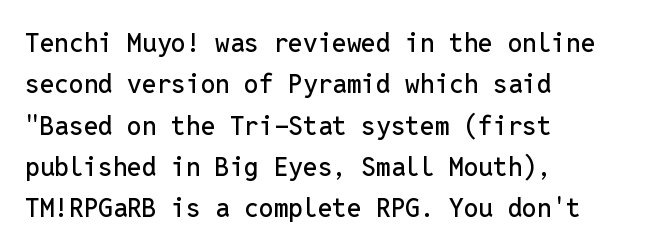
The image shows 26 px text type, upright; set left-aligned, normal line spacing (1.59x), normal letter spacing, not underlined.
